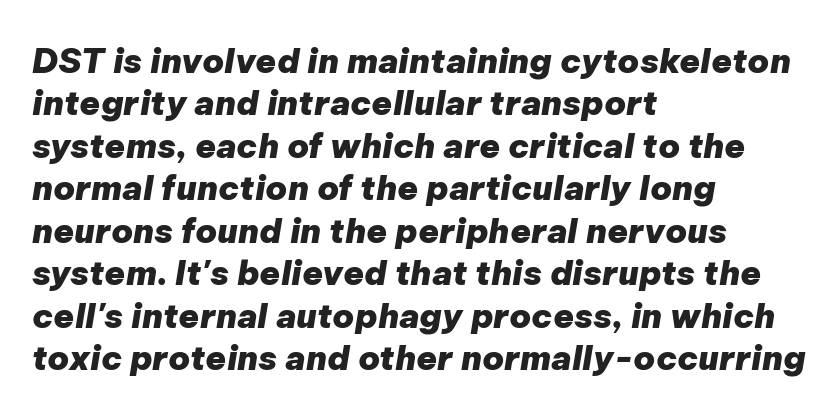
Q: Is the text bold? A: Yes.
Q: Is the text italic (slanted)? A: Yes, it leans right by about 9 degrees.
Q: Is the text underlined? A: No.
Q: How is the paragraph aligned? A: Left-aligned.
Q: Is the spacing between letters normal or unusually wide? A: Normal.
Q: Is the spacing between lines tight, normal or loose? A: Normal.
Q: Width (condensed, normal, or wide)? A: Normal.
Q: Stroke contrast? A: Low.
Q: x-height? A: Medium.
Q: Monospaced? A: No.
